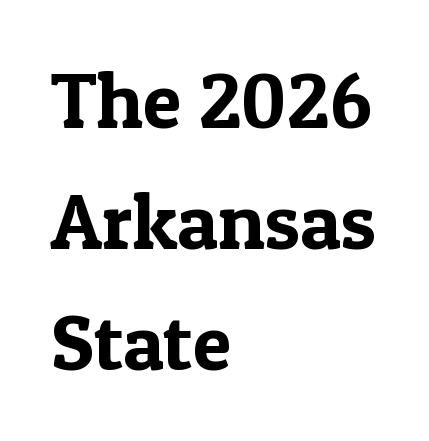
The image shows 79 px serif type, upright; set left-aligned, normal line spacing (1.53x), normal letter spacing, not underlined; a medium x-height.
